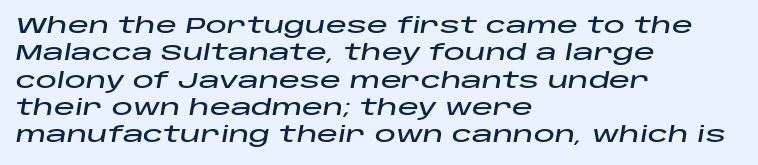
Q: Is the text italic (slanted)? A: Yes, it leans right by about 10 degrees.
Q: Is the text underlined? A: No.
Q: How is the paragraph aligned? A: Left-aligned.
Q: Is the spacing between letters normal or unusually wide? A: Normal.
Q: Is the spacing between lines tight, normal or loose? A: Normal.
